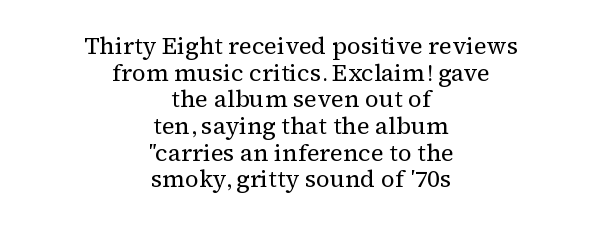
If you measured baseline to baseline, you'd find a short distance. Stroke thickness stays within the range of a standard reading face or lighter. Reading down the block, each line starts at a different indent, mirrored at its end. Observe the ordinary spacing: letters are neighbours, not strangers. Honestly, there is no underline to notice here at all. It's the straight-up-and-down kind of type.
